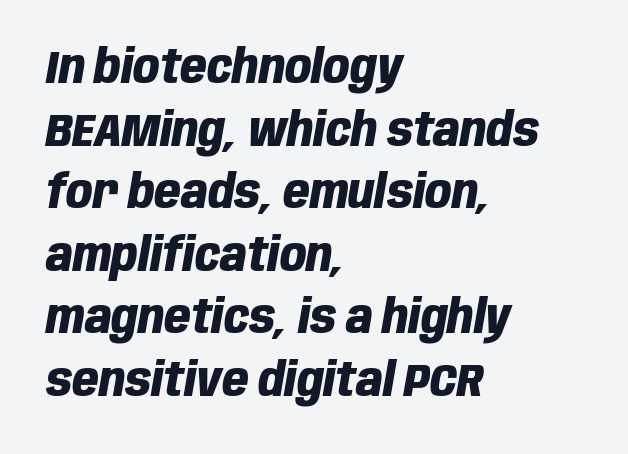
The image shows 46 px heavy, condensed type, italic (leaning right); set left-aligned, normal line spacing (1.36x), normal letter spacing, not underlined; low stroke contrast and a large x-height.
